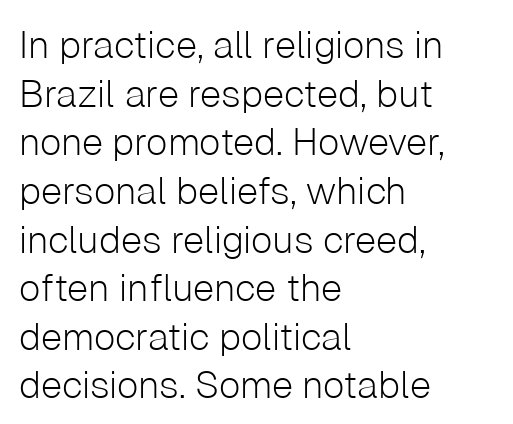
Q: Is the text bold? A: No.
Q: Is the text italic (slanted)? A: No, it is upright.
Q: Is the typeface a serif or a sans-serif typeface? A: Sans-serif.
Q: Is the text underlined? A: No.
Q: How is the paragraph aligned? A: Left-aligned.
Q: Is the spacing between letters normal or unusually wide? A: Normal.
Q: Is the spacing between lines tight, normal or loose? A: Normal.
Q: Width (condensed, normal, or wide)? A: Normal.
Q: Stroke contrast? A: Low.
Q: x-height? A: Medium.
Q: Monospaced? A: No.
